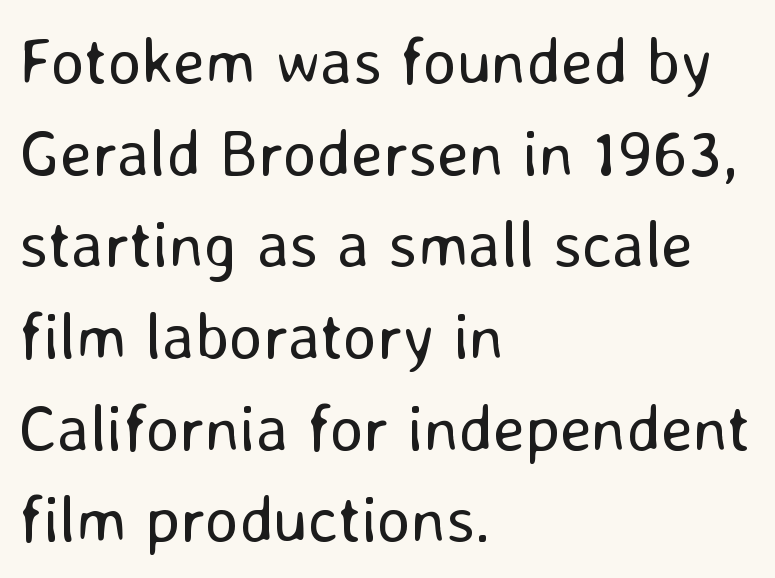
{"serif": "no", "italic": "no", "bold": "no", "weight": "regular", "width": "normal", "stroke_contrast": "low", "x_height": "medium", "monospaced": "no", "underline": "no", "align": "left", "line_spacing": "normal", "line_spacing_ratio": 1.41, "letter_spacing": "normal", "letter_spacing_em": 0.0, "glyph_px": 65}
